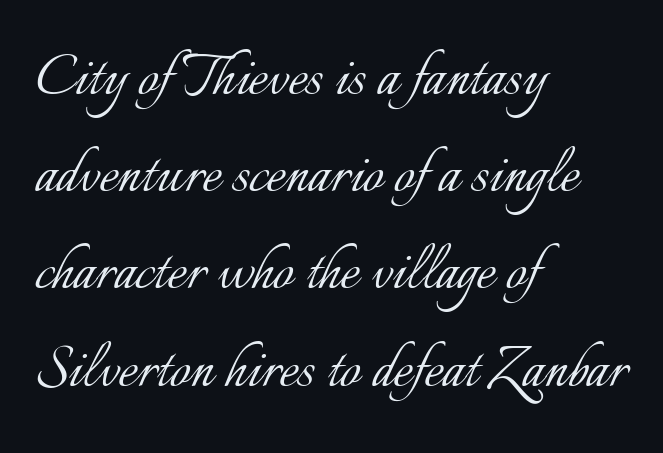
{"bold": "no", "weight": "light", "width": "normal", "stroke_contrast": "low", "x_height": "small", "monospaced": "no", "underline": "no", "align": "left", "line_spacing": "normal", "line_spacing_ratio": 1.35, "letter_spacing": "normal", "letter_spacing_em": 0.0, "glyph_px": 72}
